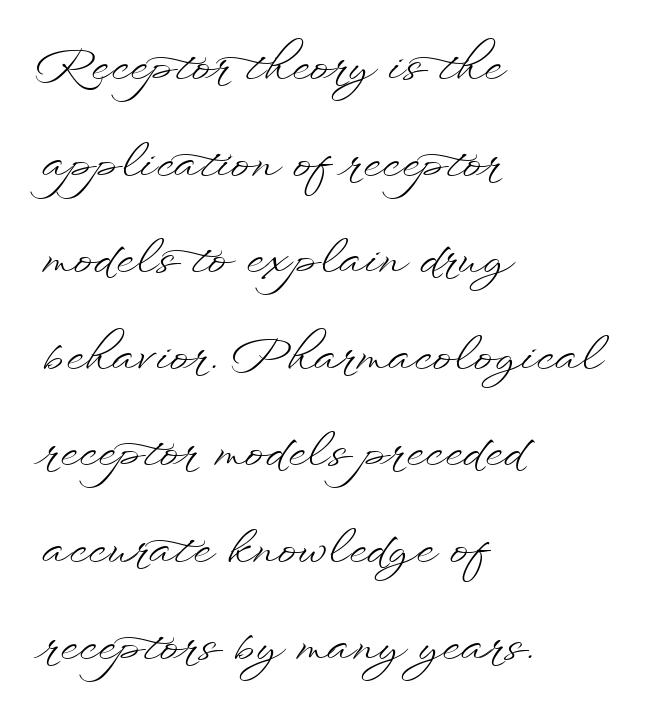
The paragraph has a hard left edge and a soft right edge. The letters look calm and open, with moderate or lighter stems. The rendering uses natural spacing where letterforms have individual widths. The lines are spread far apart with generous leading. The space beneath each line is pristine and unruled.
